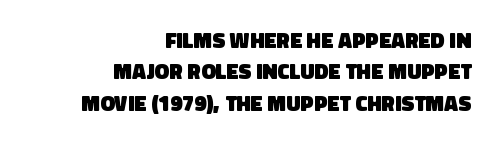
A bare baseline throughout the passage. Summary of vertical rhythm: regular, with standard interline spacing. Compared with an ordinary text face, these strokes are far heavier — a full bold. The letters sit at their default tracking, neither squeezed nor spread. Which margin do the lines hug? The right one — the left edge is uneven.
